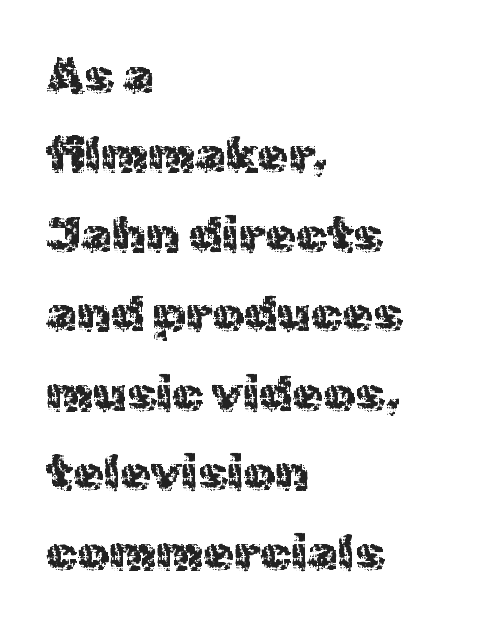
The rag falls on the right side of this text block. Words float on clear page, feet unadorned. The block of text has a typical density, with ordinary space between rows. The letters stand straight up with perfectly vertical stems.
